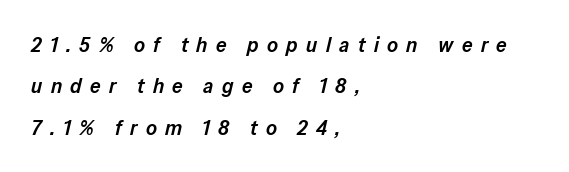
The rendering uses a semibold face; strokes are thickened but not to full bold. The text carries the slant typical of an italic or oblique font. A bare baseline throughout the passage. Characters follow at a spacing far wider than the type designer built in. The passage is arranged the way most books set body copy — flush left.
